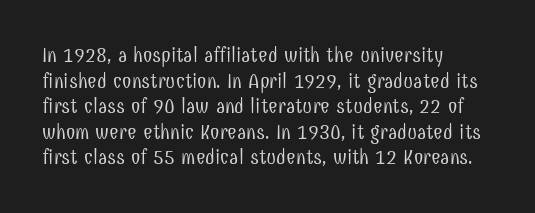
Does extra space separate the letters? No, they use regular spacing. The passage is arranged the way most books set body copy — flush left. The area under the type is left untouched. The face looks like a standard text weight, possibly lighter. Notice how the stems are strictly vertical — no italics here.
